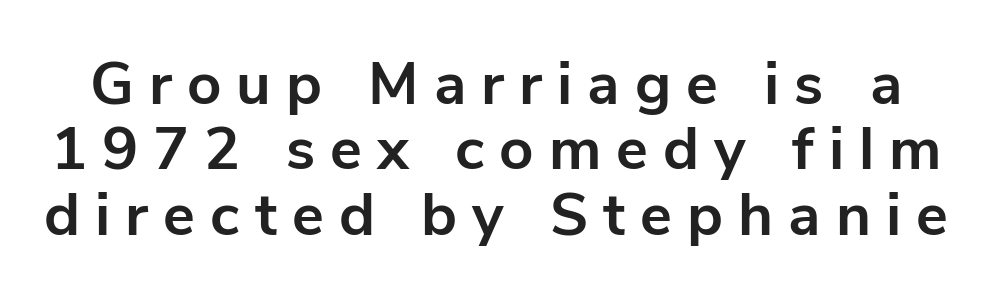
{"serif": "no", "italic": "no", "bold": "yes", "weight": "bold", "width": "normal", "stroke_contrast": "low", "x_height": "medium", "monospaced": "no", "underline": "no", "line_spacing": "tight", "line_spacing_ratio": 1.09, "letter_spacing": "wide", "letter_spacing_em": 0.25, "glyph_px": 60}
